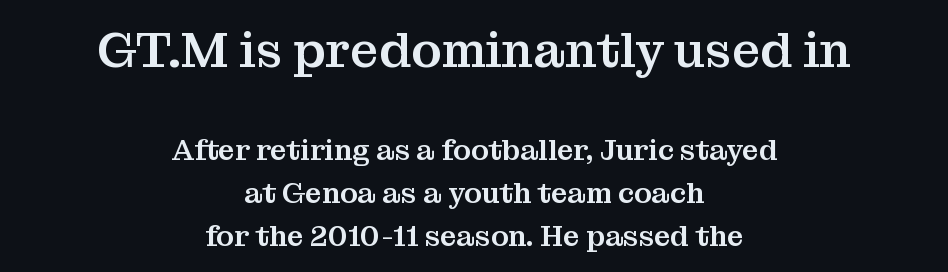
The image shows 50 px serif type, upright; set centered, normal line spacing (1.48x), normal letter spacing, not underlined; the first (top) block is 1.72x larger; medium stroke contrast and a medium x-height.
